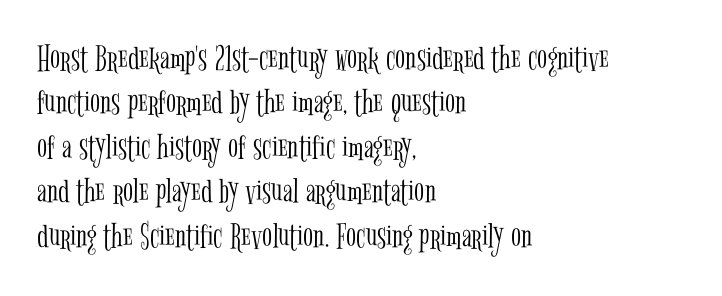
{"serif": "yes", "italic": "no", "bold": "no", "weight": "light", "width": "condensed", "stroke_contrast": "low", "x_height": "medium", "monospaced": "no", "underline": "no", "align": "left", "line_spacing_ratio": 1.2, "letter_spacing": "normal", "letter_spacing_em": 0.0, "glyph_px": 37}
